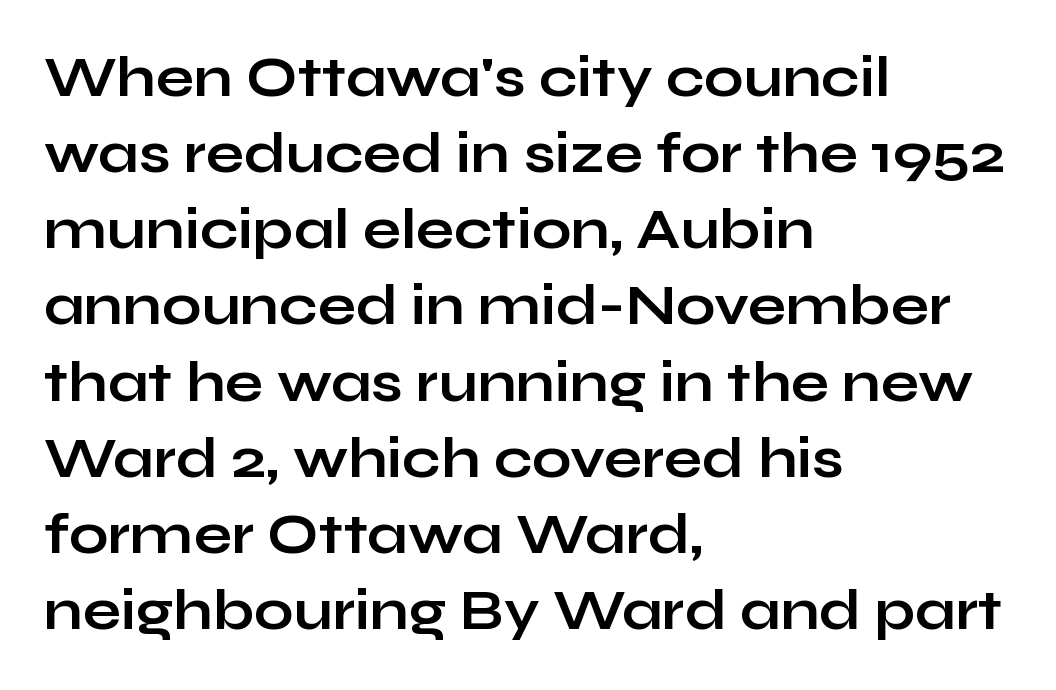
The image shows 56 px bold, wide sans-serif type, upright; set left-aligned, normal line spacing (1.36x), normal letter spacing, not underlined; low stroke contrast and a medium x-height.
